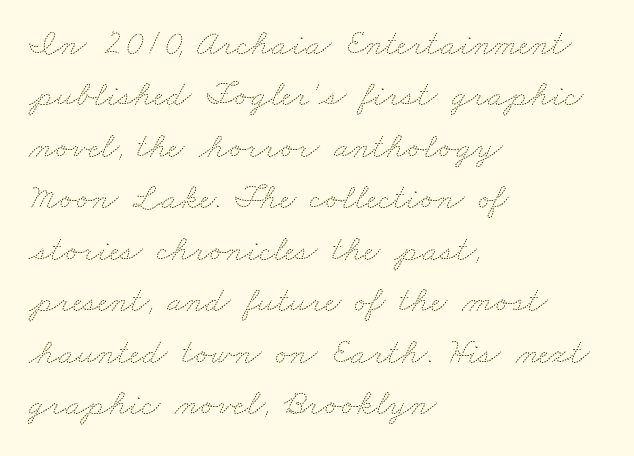
A typesetter would call this proportional, since set widths differ per character. This block has exactly the height ordinary leading produces. The horizontal fit of the characters is conventional and even. Unbolded letterforms with no extra heft. The area under the type is left untouched. The rag falls on the right side of this text block.
